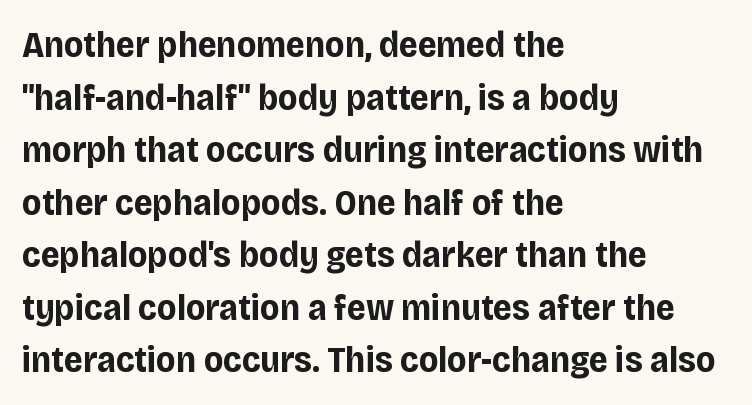
Spacing verdict: proportional, widths tailored to each character. On the weight axis this lands at bold, roughly 700. This is the regular roman posture of the typeface. Each line starts at the same left margin while the right side varies.
